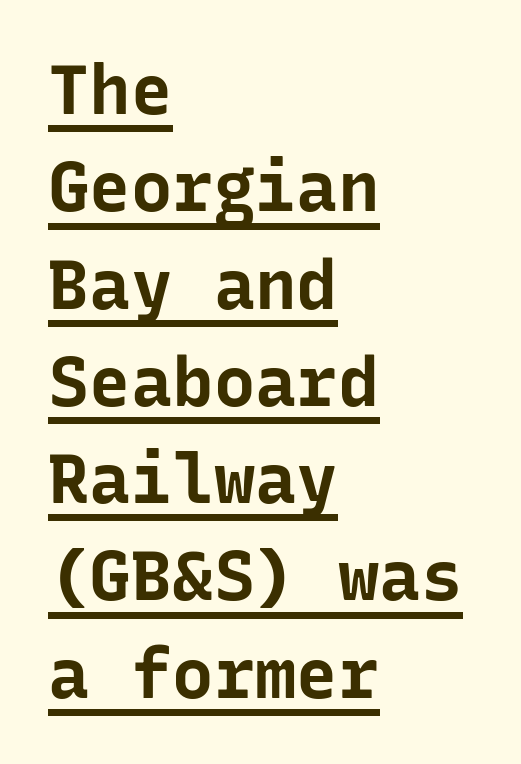
Q: Is the text bold? A: Yes.
Q: Is the text italic (slanted)? A: No, it is upright.
Q: Is the typeface a serif or a sans-serif typeface? A: Sans-serif.
Q: Is the text underlined? A: Yes.
Q: How is the paragraph aligned? A: Left-aligned.
Q: Is the spacing between letters normal or unusually wide? A: Normal.
Q: Is the spacing between lines tight, normal or loose? A: Normal.
Q: Width (condensed, normal, or wide)? A: Normal.
Q: Stroke contrast? A: Low.
Q: x-height? A: Medium.
Q: Monospaced? A: Yes.
